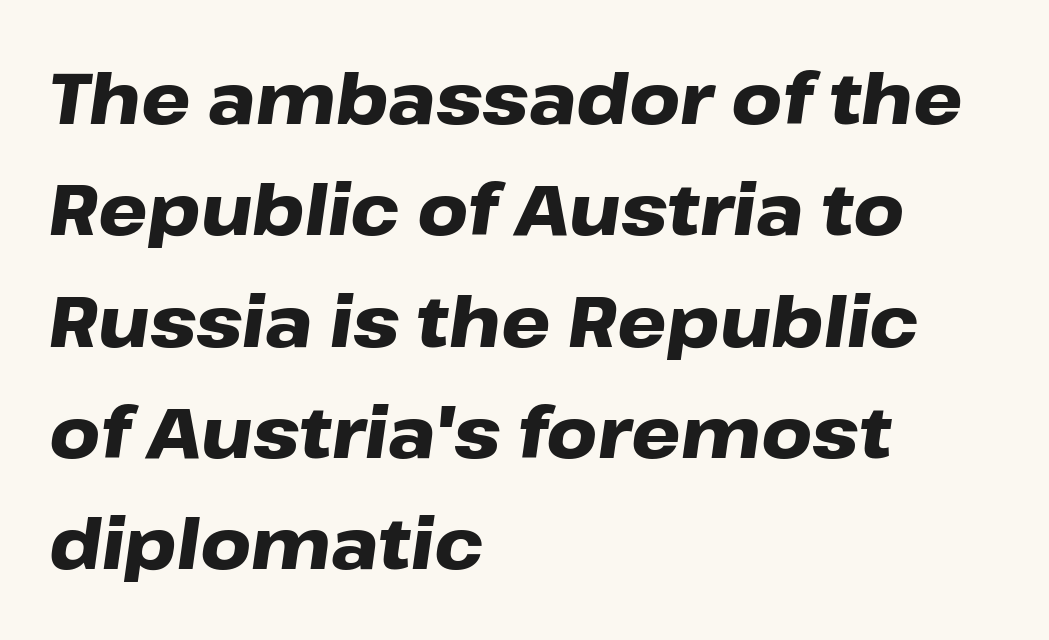
The image shows 70 px heavy, wide type, italic (leaning right); set left-aligned, normal line spacing (1.59x), normal letter spacing, not underlined; low stroke contrast and a medium x-height.
